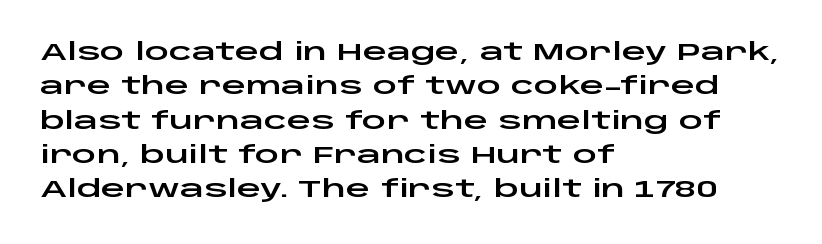
The image shows 24 px text type, upright; set left-aligned, normal line spacing (1.43x), normal letter spacing, not underlined.
